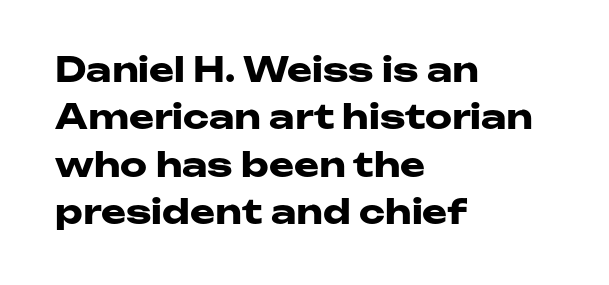
Anything drawn beneath the words? Only blank space. Students, observe: this is what conventionally led text looks like. Posture: vertical. Caption: bold face, heavy strokes. Line beginnings align vertically; line endings do not.
